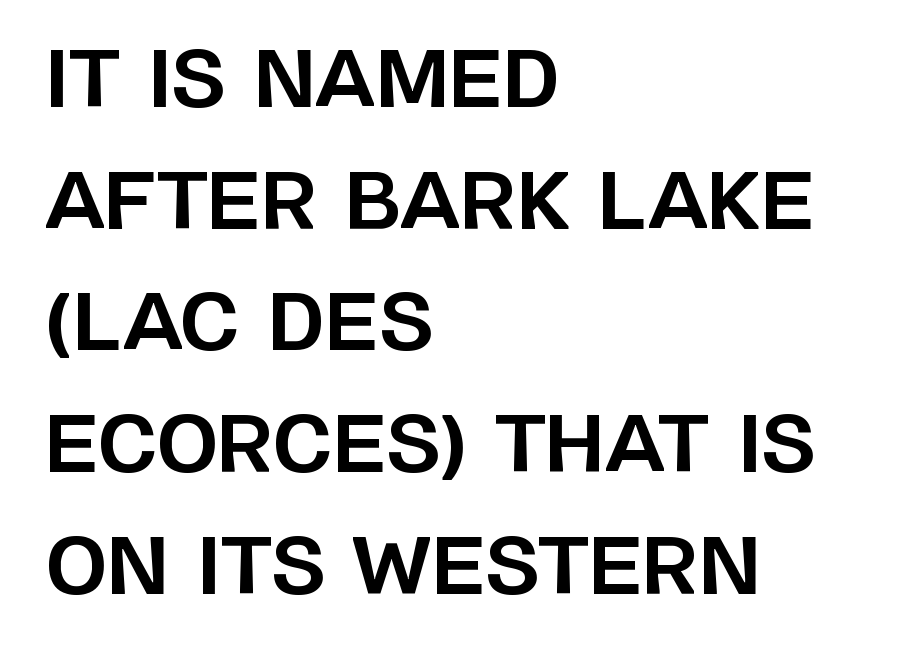
Chunky letters — that's bold for sure. You can tell it's not italic because the verticals are truly vertical. You could call the tracking neutral — neither tight nor loose. The ragged edge is on the right, which tells us the setting is flush left. Type without underlining.
